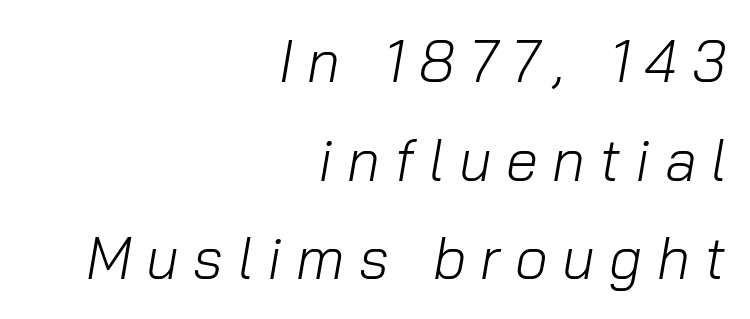
Q: Is the text bold? A: No.
Q: Is the text italic (slanted)? A: Yes, it leans right by about 10 degrees.
Q: Is the text underlined? A: No.
Q: How is the paragraph aligned? A: Right-aligned.
Q: Is the spacing between letters normal or unusually wide? A: Unusually wide.
Q: Is the spacing between lines tight, normal or loose? A: Normal.
Q: Width (condensed, normal, or wide)? A: Normal.
Q: Stroke contrast? A: Low.
Q: x-height? A: Medium.
Q: Monospaced? A: No.
